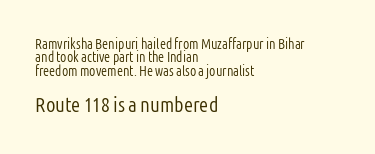
A student would notice the bottom passage is typeset larger than what precedes it. This is roman type, the default non-slanted kind. The tracking reads as untouched default to a designer's eye. The glyphs are unaccompanied by any horizontal stroke below them.
